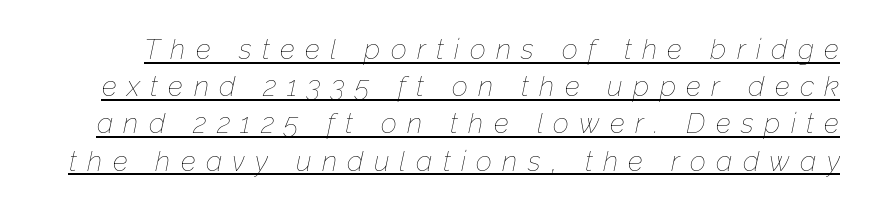
Spacing between characters has been opened up far beyond the box default. Note the varied advance widths — an 'i' is clearly narrower than an 'm'. Notice how the stems are inclined rather than vertical — that's the hallmark of italics. A typographer would call this underscored text. Stroke thickness stays within the range of a standard reading face or lighter.
